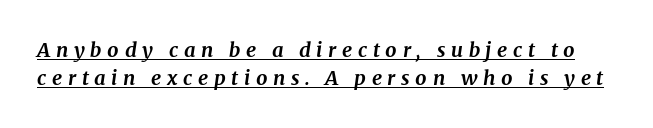
The image shows 20 px bold type, italic (leaning right); set normal line spacing (1.39x), unusually wide letter spacing (+0.28 em), underlined.
